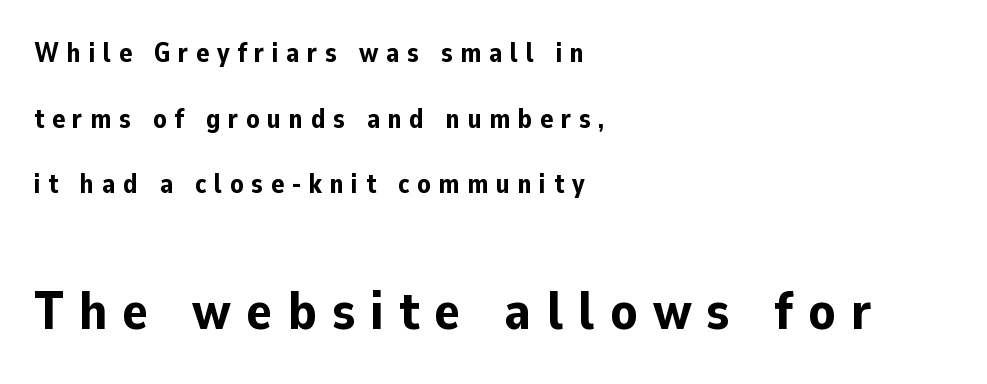
The image shows 54 px bold sans-serif type, upright; set left-aligned, loose line spacing (2.43x), unusually wide letter spacing (+0.28 em), not underlined; the second (bottom) block is 2.0x larger; low stroke contrast and a medium x-height.
